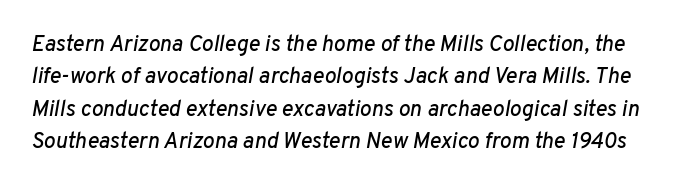
{"italic": "yes", "lean": "right", "slant_degrees": 10, "underline": "no", "line_spacing": "normal", "line_spacing_ratio": 1.47, "letter_spacing": "normal", "letter_spacing_em": 0.0, "glyph_px": 22}
